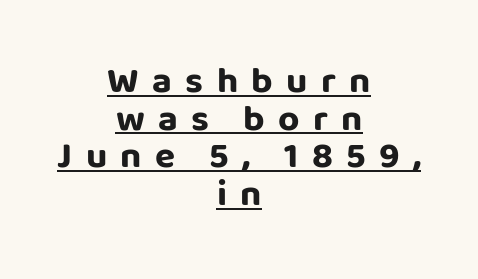
In CSS terms this would be text-align: center. Weight: bold. Nope, no serifs anywhere on these letters. Caption: lettering with a line underneath.
